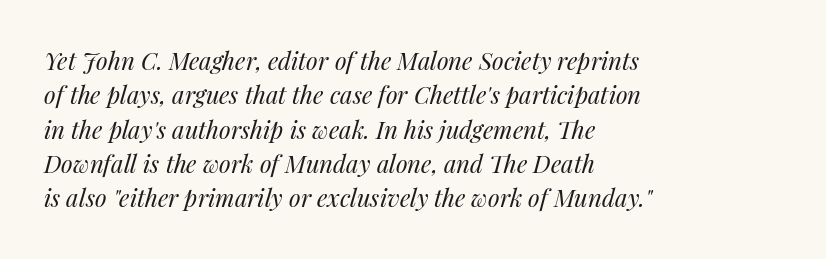
The image shows 24 px text type, italic (leaning right); set left-aligned, normal line spacing (1.43x), normal letter spacing, not underlined.
